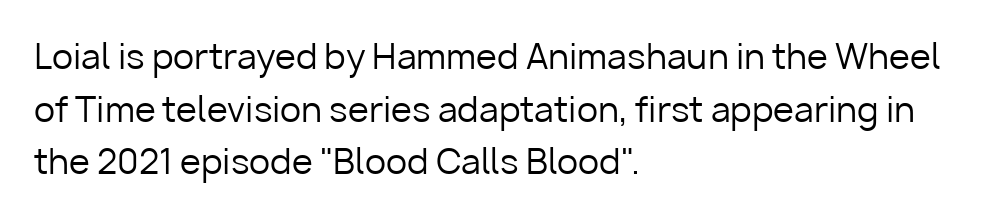
The image shows 34 px regular-weight sans-serif type, upright; set left-aligned, normal line spacing (1.55x), normal letter spacing, not underlined; low stroke contrast and a medium x-height.
